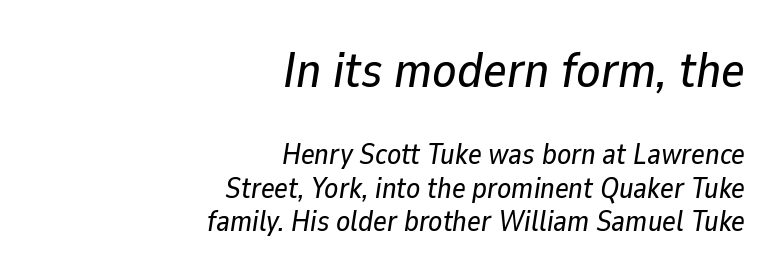
Q: Is the text italic (slanted)? A: Yes, it leans right by about 9 degrees.
Q: Is the text underlined? A: No.
Q: How is the paragraph aligned? A: Right-aligned.
Q: Is the spacing between letters normal or unusually wide? A: Normal.
Q: Which block of text is set in a larger size, the first (top) or the second (bottom)? A: The first (top) one.
Q: Width (condensed, normal, or wide)? A: Normal.
Q: Stroke contrast? A: Low.
Q: x-height? A: Medium.
Q: Monospaced? A: No.
